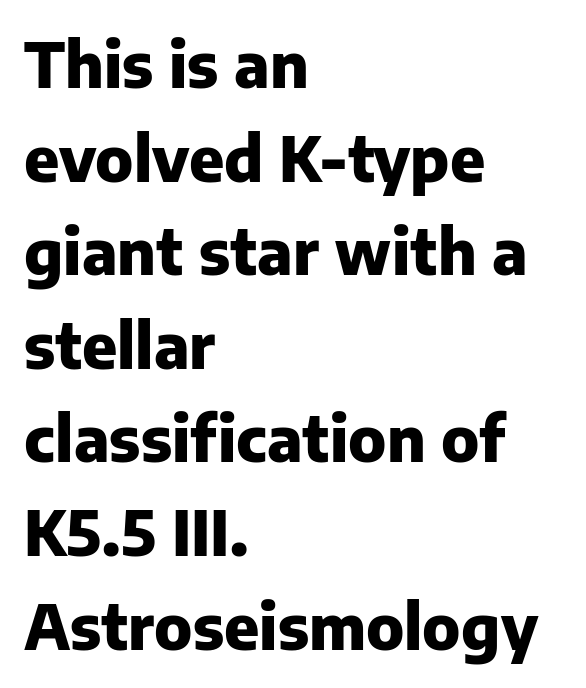
Which margin do the lines hug? The left one — the right edge is uneven. Leading matches the norm, producing a regular column. The foot of each line stays bare and open. Nope, not italic — everything's standing straight. The face used here is rendered with its standard letterfit.
